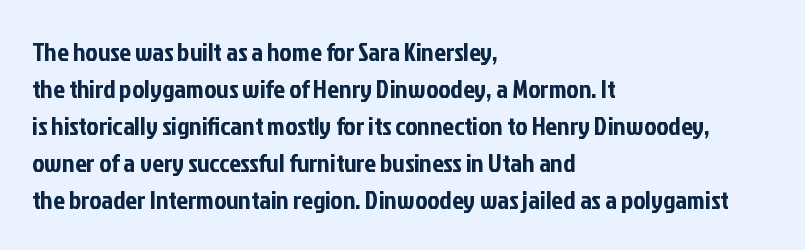
The image shows 26 px text type, upright; set left-aligned, normal line spacing (1.42x), normal letter spacing, not underlined.
